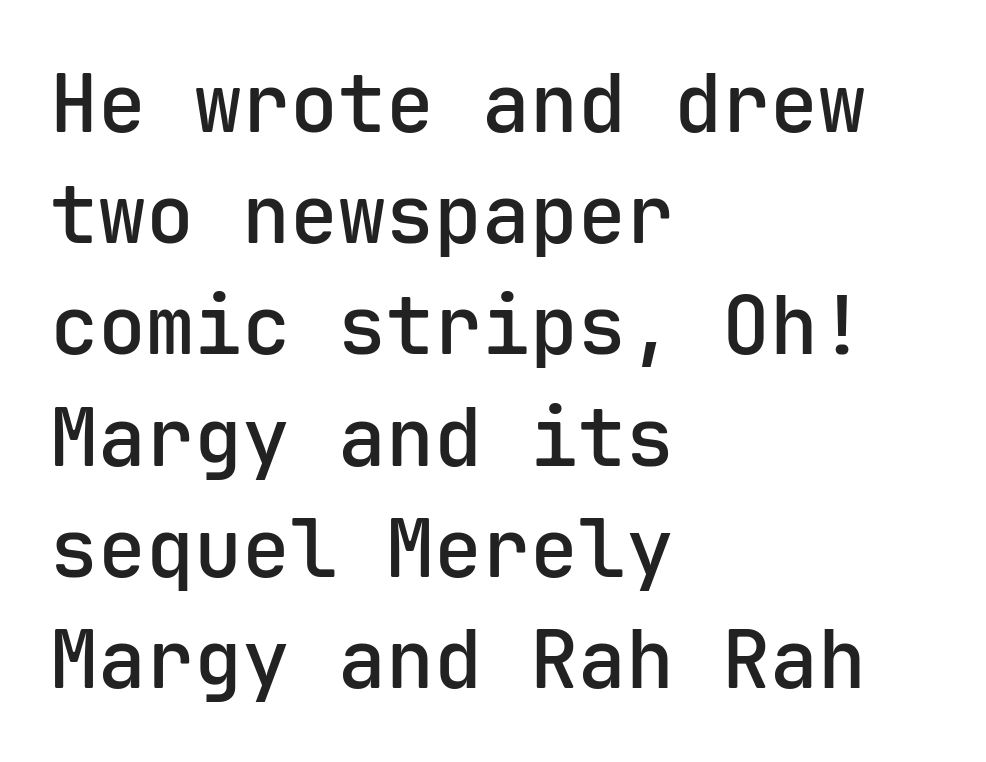
{"serif": "no", "italic": "no", "bold": "semi", "weight": "semibold", "width": "normal", "stroke_contrast": "low", "x_height": "medium", "monospaced": "yes", "underline": "no", "align": "left", "line_spacing": "normal", "line_spacing_ratio": 1.39, "letter_spacing": "normal", "letter_spacing_em": 0.0, "glyph_px": 80}
